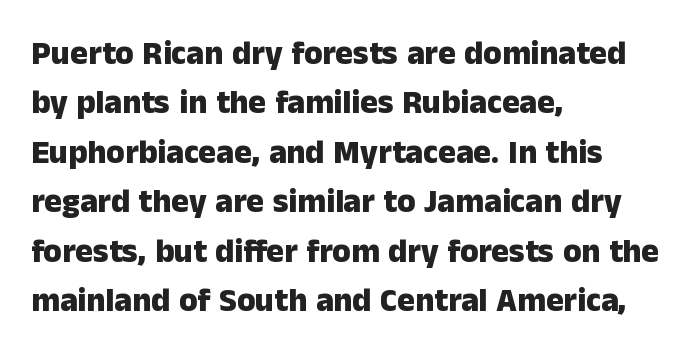
Q: Is the text bold? A: Yes.
Q: Is the text italic (slanted)? A: No, it is upright.
Q: Is the typeface a serif or a sans-serif typeface? A: Sans-serif.
Q: Is the text underlined? A: No.
Q: How is the paragraph aligned? A: Left-aligned.
Q: Is the spacing between letters normal or unusually wide? A: Normal.
Q: Is the spacing between lines tight, normal or loose? A: Normal.
Q: Width (condensed, normal, or wide)? A: Normal.
Q: Stroke contrast? A: Low.
Q: x-height? A: Medium.
Q: Monospaced? A: No.
